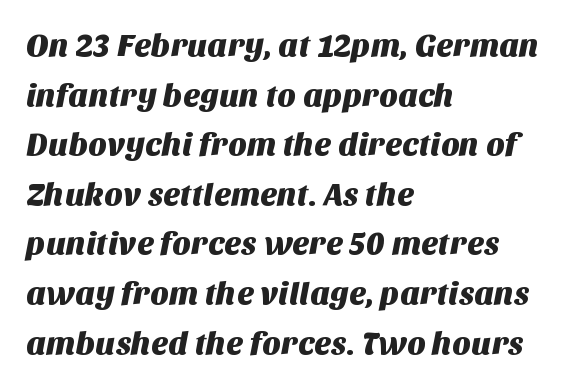
{"serif": "no", "width": "normal", "stroke_contrast": "medium", "x_height": "large", "monospaced": "no", "underline": "no", "align": "left", "line_spacing": "normal", "line_spacing_ratio": 1.55, "letter_spacing": "normal", "letter_spacing_em": 0.0, "glyph_px": 32}
